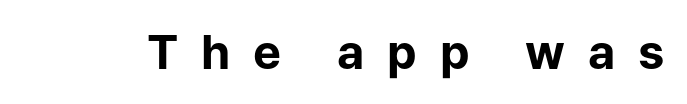
The image shows 47 px bold sans-serif type, upright; set unusually wide letter spacing (+0.48 em), not underlined; low stroke contrast and a medium x-height.
